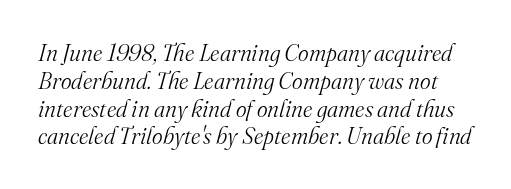
The specimen reads as italic at a glance. Inter-character spacing is left at the font's built-in metrics. The typesetting does not lean heavy: it is not bold. Words float on clear page, feet unadorned.
